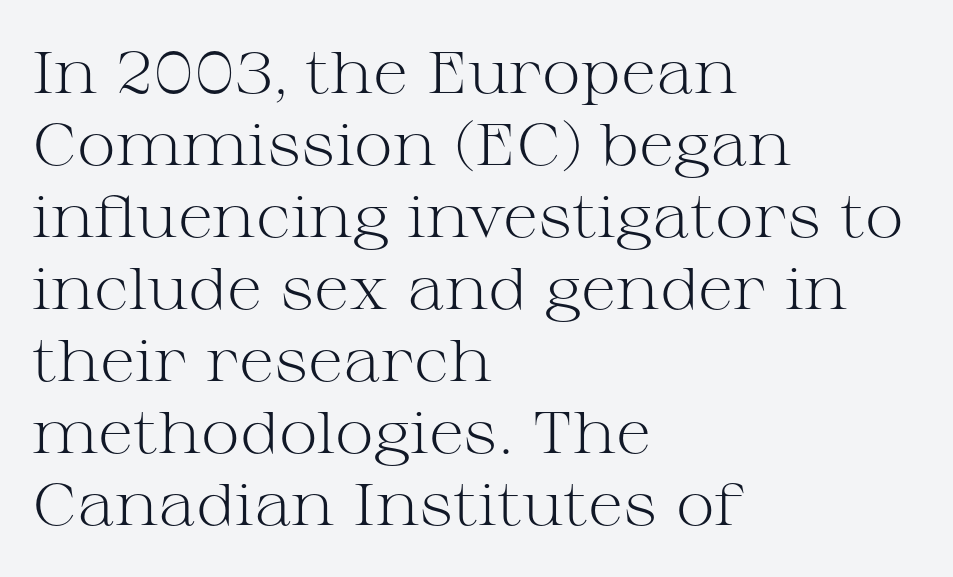
The image shows 59 px light, wide serif type, upright; set left-aligned, line spacing 1.22x, normal letter spacing, not underlined; medium stroke contrast and a medium x-height.
